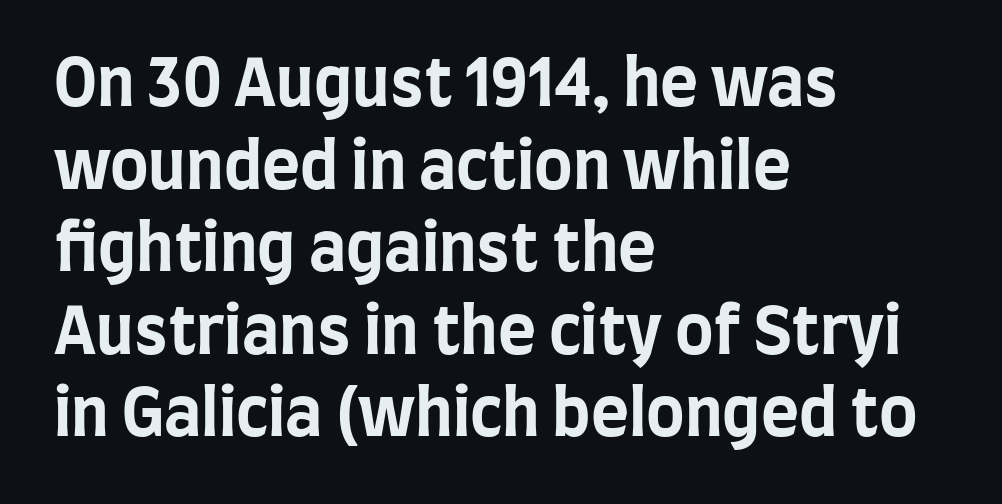
The image shows 65 px bold, condensed sans-serif type, upright; set left-aligned, normal line spacing (1.27x), normal letter spacing, not underlined; low stroke contrast and a large x-height.
